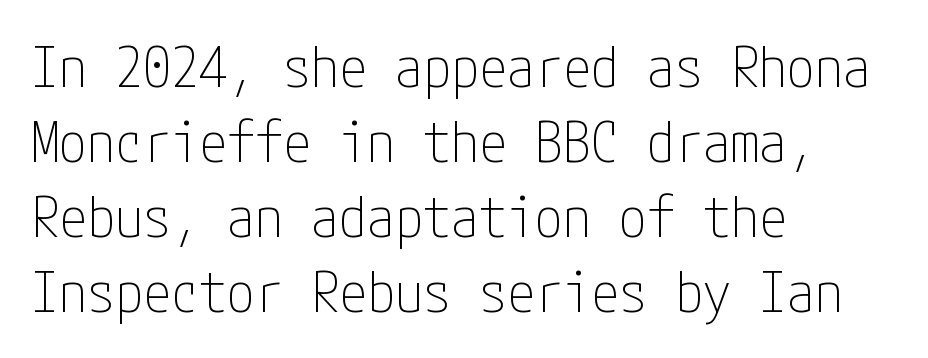
The image shows 56 px thin, condensed sans-serif type, upright; set left-aligned, normal line spacing (1.34x), normal letter spacing, not underlined; low stroke contrast and a medium x-height.
